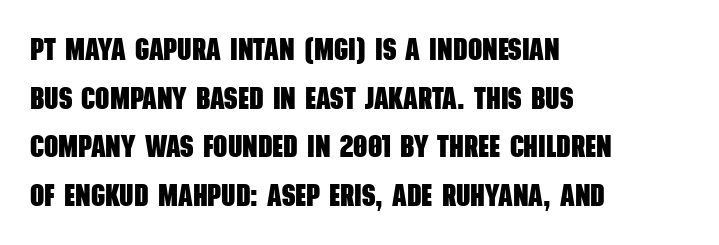
{"serif": "no", "bold": "yes", "weight": "heavy", "width": "condensed", "stroke_contrast": "low", "x_height": "large", "monospaced": "no", "underline": "no", "align": "left", "line_spacing": "normal", "line_spacing_ratio": 1.57, "letter_spacing": "normal", "letter_spacing_em": 0.0, "glyph_px": 31}
